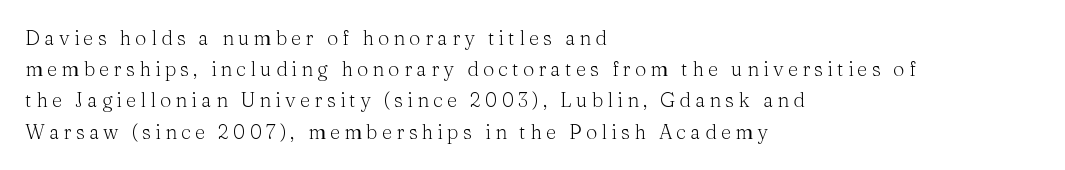
The image shows 20 px text type, upright; set left-aligned, normal line spacing (1.56x), unusually wide letter spacing (+0.21 em), not underlined.
